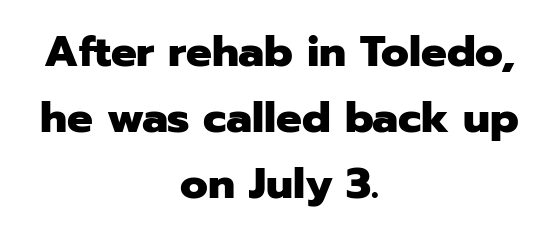
The image shows 43 px heavy sans-serif type, upright; set centered, normal line spacing (1.53x), normal letter spacing, not underlined; low stroke contrast and a medium x-height.
